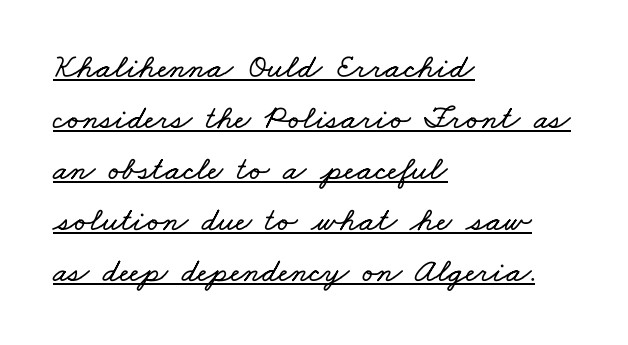
{"width": "wide", "stroke_contrast": "low", "x_height": "small", "monospaced": "no", "underline": "yes", "align": "left", "line_spacing": "normal", "line_spacing_ratio": 1.5, "letter_spacing": "normal", "letter_spacing_em": 0.0, "glyph_px": 34}
